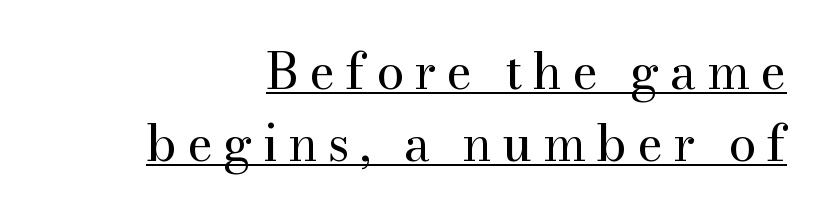
Q: Is the text bold? A: No.
Q: Is the text italic (slanted)? A: No, it is upright.
Q: Is the typeface a serif or a sans-serif typeface? A: Serif.
Q: Is the text underlined? A: Yes.
Q: How is the paragraph aligned? A: Right-aligned.
Q: Is the spacing between letters normal or unusually wide? A: Unusually wide.
Q: Is the spacing between lines tight, normal or loose? A: Normal.
Q: Width (condensed, normal, or wide)? A: Normal.
Q: Stroke contrast? A: Medium.
Q: x-height? A: Small.
Q: Monospaced? A: No.
